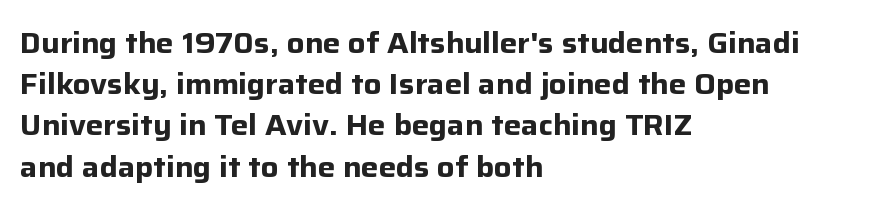
The image shows 29 px bold sans-serif type, upright; set left-aligned, normal line spacing (1.42x), normal letter spacing, not underlined; low stroke contrast and a medium x-height.
